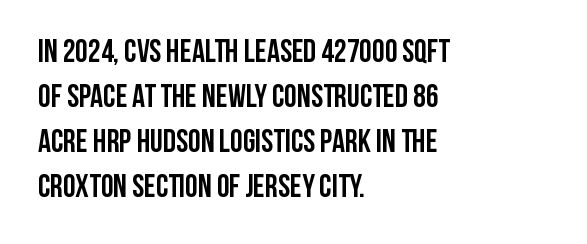
The image shows 32 px semibold, condensed sans-serif type, upright; set left-aligned, normal line spacing (1.41x), normal letter spacing, not underlined; low stroke contrast and a large x-height.
